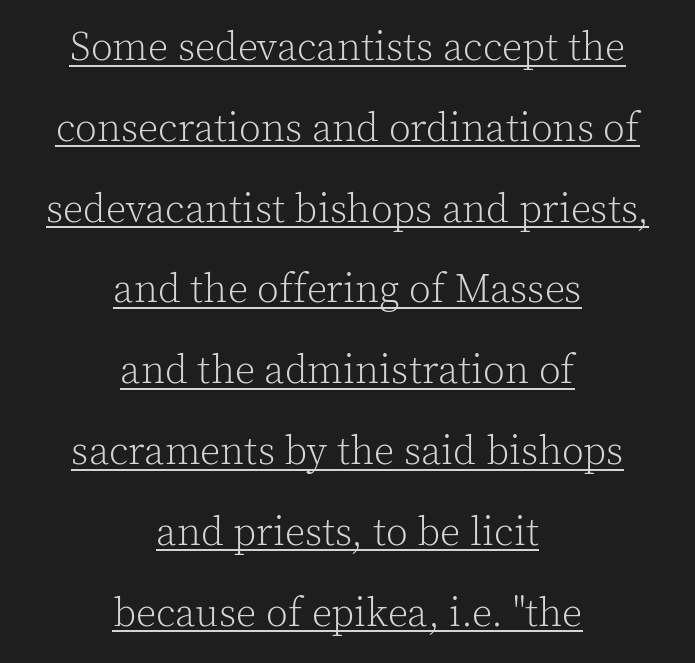
Here the designer chose a conventional face with non-uniform glyph widths. The passage shown stacks its lines with a broad gap. This is the regular roman posture of the typeface. The type family on display is of the serif kind. This sample is center-justified, so both line endings float freely. Is the stroke heavy? The answer is a plain regular-or-lighter.
